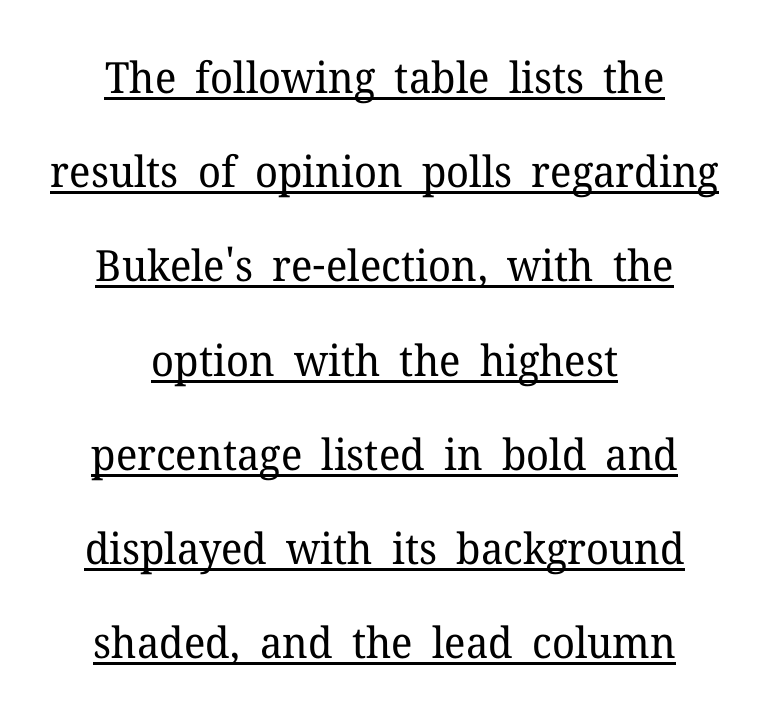
{"serif": "yes", "italic": "no", "bold": "no", "weight": "regular", "width": "normal", "stroke_contrast": "low", "x_height": "medium", "monospaced": "no", "underline": "yes", "align": "center", "line_spacing": "loose", "line_spacing_ratio": 2.19, "letter_spacing": "normal", "letter_spacing_em": 0.0, "glyph_px": 43}
